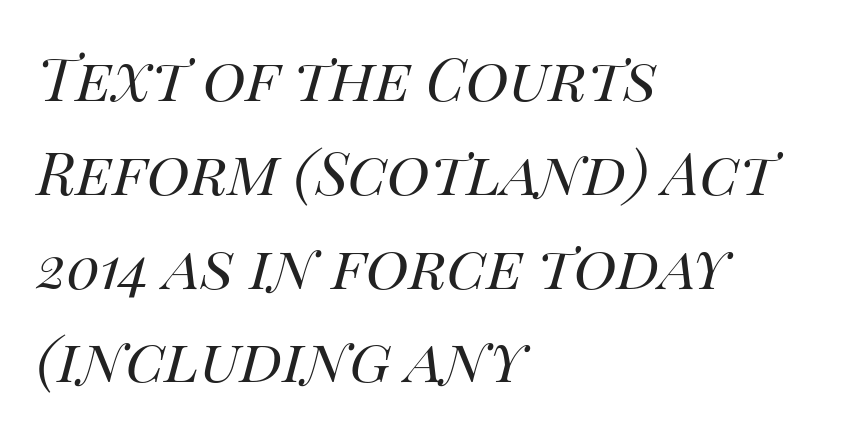
Each letter keeps its own natural width here, so spacing adapts to shape. Short note: letters normally spaced. Notice how descenders clear the ascenders below comfortably — that's standard leading. Weight: in the light-to-regular range. Characters are canted at an angle relative to the baseline's perpendicular. Check under the words: just untouched page.
